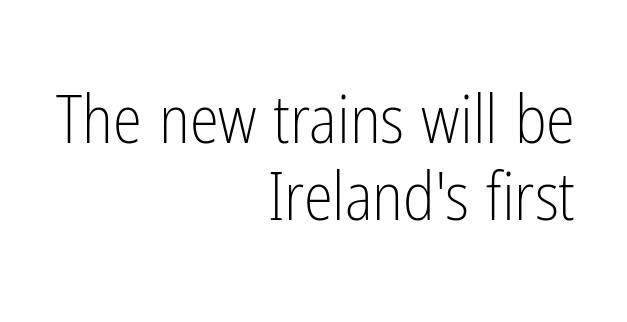
Q: Is the text bold? A: No.
Q: Is the text italic (slanted)? A: No, it is upright.
Q: Is the typeface a serif or a sans-serif typeface? A: Sans-serif.
Q: Is the text underlined? A: No.
Q: How is the paragraph aligned? A: Right-aligned.
Q: Is the spacing between letters normal or unusually wide? A: Normal.
Q: Width (condensed, normal, or wide)? A: Condensed.
Q: Stroke contrast? A: Low.
Q: x-height? A: Medium.
Q: Monospaced? A: No.
